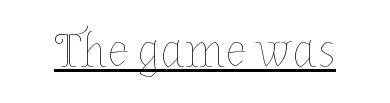
The image shows 48 px thin type, upright; set normal letter spacing, underlined; low stroke contrast and a medium x-height.
